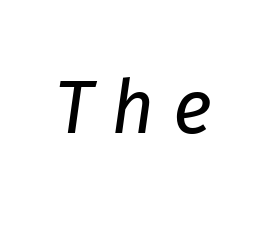
{"italic": "yes", "lean": "right", "slant_degrees": 8, "bold": "no", "weight": "regular", "width": "normal", "stroke_contrast": "low", "x_height": "medium", "monospaced": "no", "underline": "no", "letter_spacing": "wide", "letter_spacing_em": 0.24, "glyph_px": 75}
